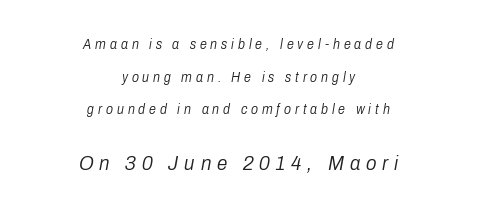
Beneath every word, the page is bare. How are the letters spaced? Widely, with obvious added tracking. No extra ink here — the face is not bold. A typesetter would mark this as italic. The text block is weighted toward neither margin, spreading evenly from the middle.
